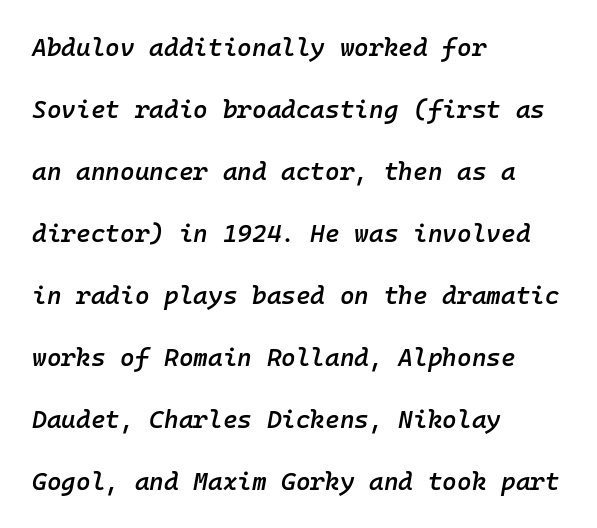
The image shows 25 px text type, italic (leaning right); set left-aligned, loose line spacing (2.48x), normal letter spacing, not underlined.
